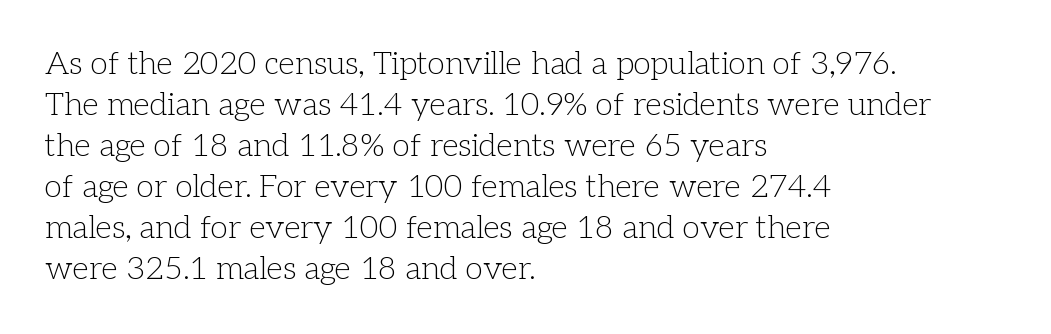
Q: Is the text bold? A: No.
Q: Is the text italic (slanted)? A: No, it is upright.
Q: Is the typeface a serif or a sans-serif typeface? A: Serif.
Q: Is the text underlined? A: No.
Q: How is the paragraph aligned? A: Left-aligned.
Q: Is the spacing between letters normal or unusually wide? A: Normal.
Q: Is the spacing between lines tight, normal or loose? A: Normal.
Q: Width (condensed, normal, or wide)? A: Normal.
Q: Stroke contrast? A: Low.
Q: x-height? A: Medium.
Q: Monospaced? A: No.
